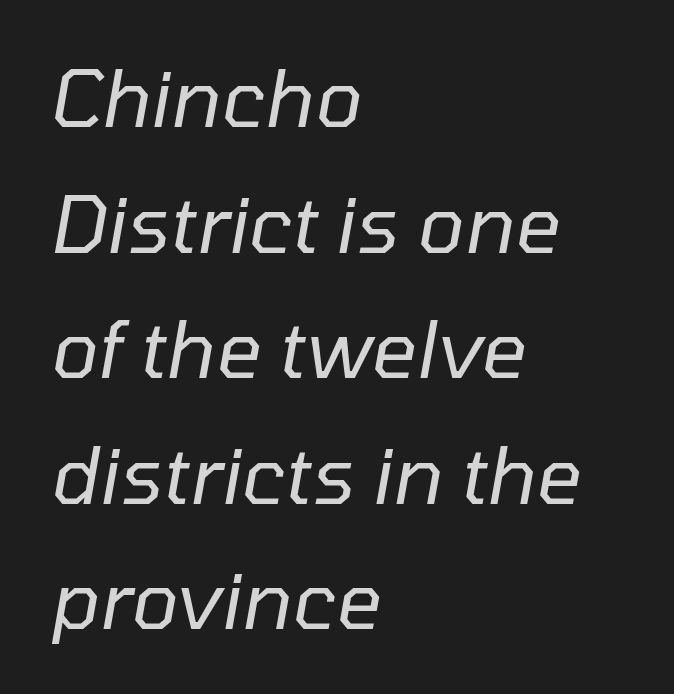
Q: Is the text bold? A: No.
Q: Is the text italic (slanted)? A: Yes, it leans right by about 10 degrees.
Q: Is the text underlined? A: No.
Q: How is the paragraph aligned? A: Left-aligned.
Q: Is the spacing between letters normal or unusually wide? A: Normal.
Q: Is the spacing between lines tight, normal or loose? A: Normal.
Q: Width (condensed, normal, or wide)? A: Normal.
Q: Stroke contrast? A: Low.
Q: x-height? A: Medium.
Q: Monospaced? A: No.
